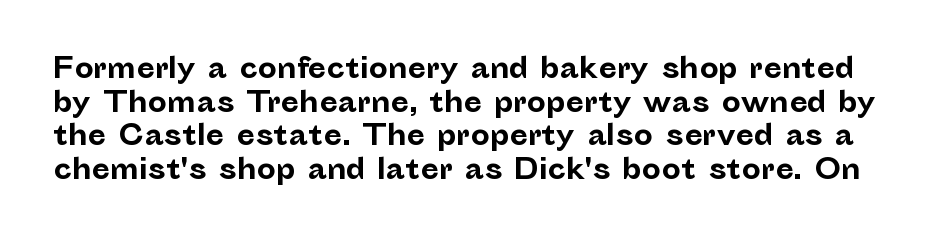
The image shows 27 px bold type, upright; set normal line spacing (1.25x), normal letter spacing, not underlined.
